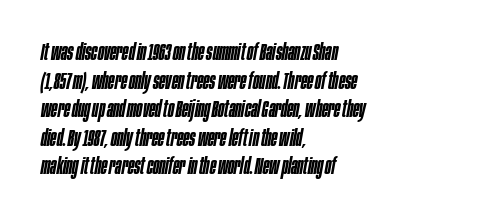
The image shows 23 px text type, italic (leaning right); set left-aligned, line spacing 1.24x, normal letter spacing, not underlined.
